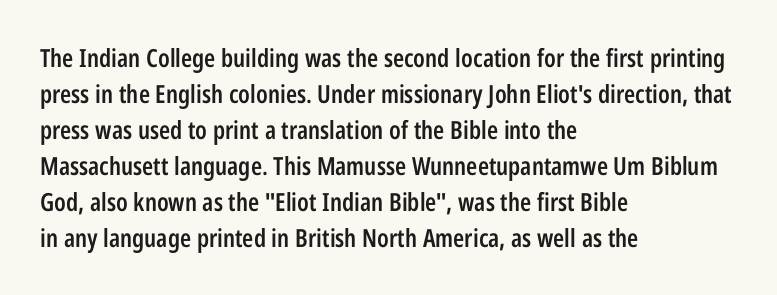
The image shows 25 px text type, upright; set left-aligned, normal line spacing (1.44x), normal letter spacing, not underlined.
